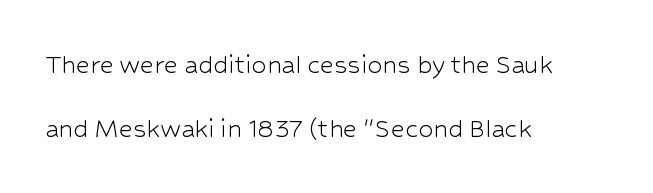
The image shows 30 px light sans-serif type, upright; set left-aligned, loose line spacing (2.12x), normal letter spacing, not underlined; low stroke contrast and a medium x-height.
